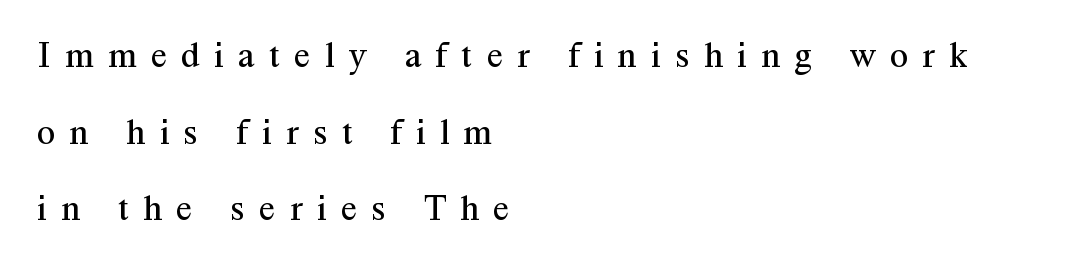
Type without underlining. Horizontal bands of white between lines are thick stripes. This rendering widens character spacing well past its baseline value. Which margin do the lines hug? The left one — the right edge is uneven. Looks like regular typesetting: each glyph gets only the width it needs. Ink coverage per letter is moderate at most.
